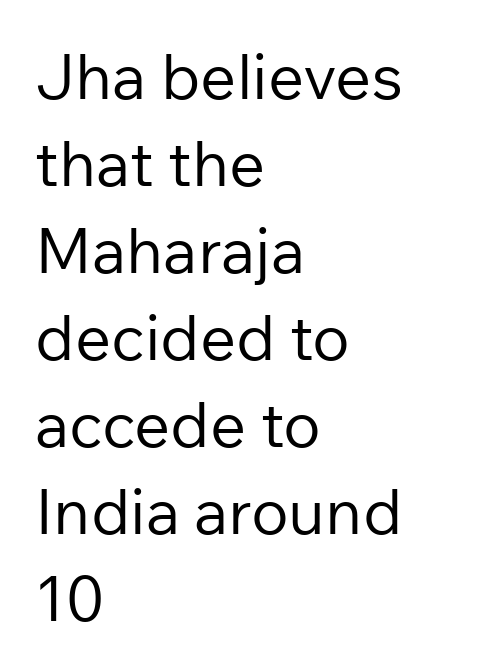
Designer's note — italics off, roman on. Is this a fixed-width face? No — the glyphs have proportional, varying widths. The lines sit at an ordinary, default distance from one another. These lines are composed in type without serifs. This rendering features lettering with no underline.
